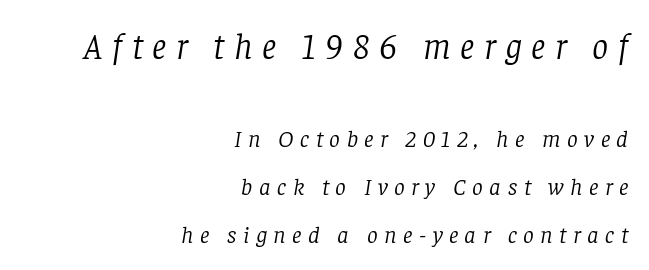
Is the letter spacing exaggerated? Yes — the characters are pushed far apart. Students, observe: this is what heavily led, spacious text looks like. To sum up the face: it has serifs. The glyphs are unaccompanied by any horizontal stroke below them.
